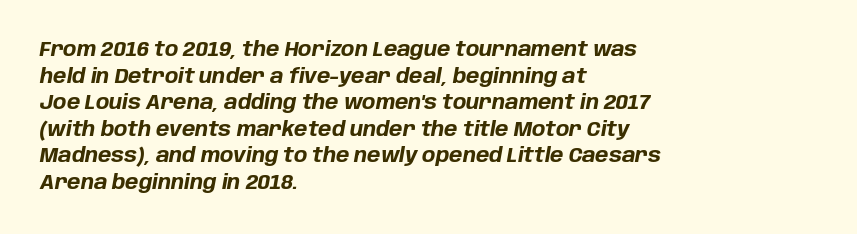
Q: Is the text bold? A: Yes.
Q: Is the text italic (slanted)? A: Yes, it leans right by about 10 degrees.
Q: Is the text underlined? A: No.
Q: How is the paragraph aligned? A: Left-aligned.
Q: Is the spacing between letters normal or unusually wide? A: Normal.
Q: Is the spacing between lines tight, normal or loose? A: Normal.
